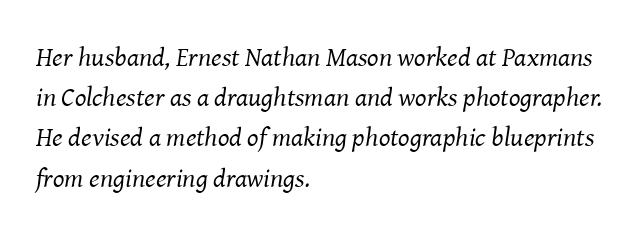
This is not heavy type; no bold has been used. Italic? Definitely — the glyphs are oblique. Inter-character spacing is left at the font's built-in metrics. Left-aligned paragraph, ragged on the right. The leading is moderate, giving the passage an even texture.
